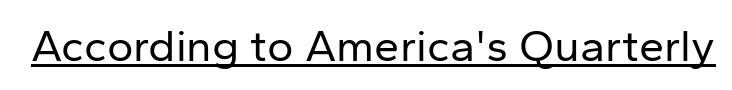
{"serif": "no", "italic": "no", "bold": "no", "weight": "regular", "width": "normal", "stroke_contrast": "low", "x_height": "medium", "monospaced": "no", "underline": "yes", "letter_spacing": "normal", "letter_spacing_em": 0.0, "glyph_px": 45}
